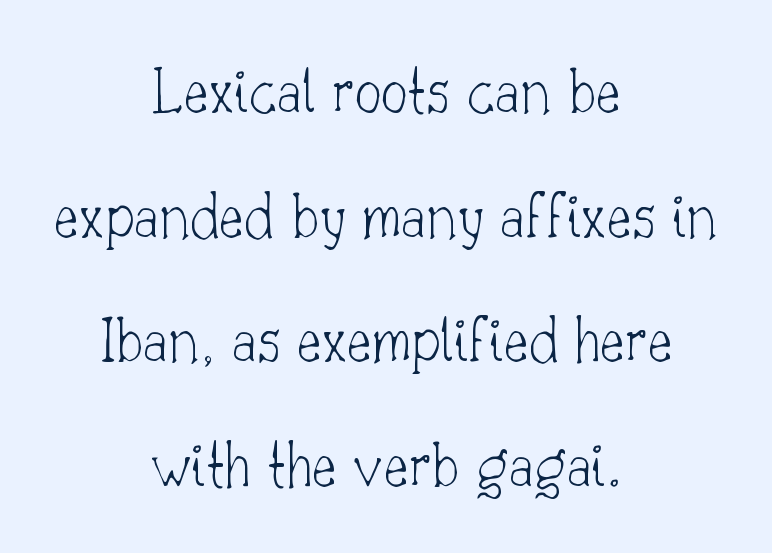
The image shows 67 px thin serif type, upright; set centered, line spacing 1.86x, normal letter spacing, not underlined; low stroke contrast and a small x-height.
